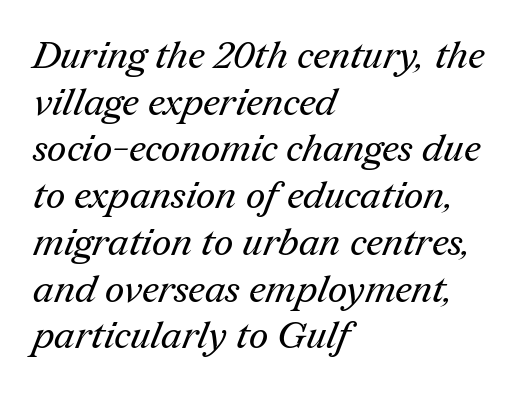
The image shows 38 px regular-weight serif type; set left-aligned, line spacing 1.23x, normal letter spacing, not underlined; medium stroke contrast and a medium x-height.
